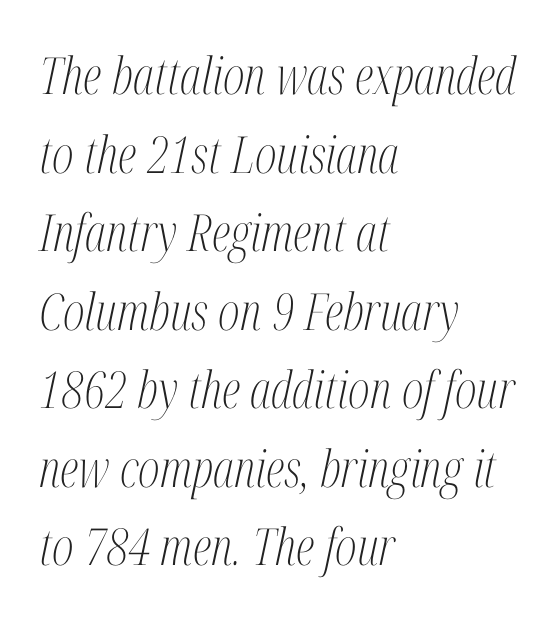
Q: Is the text bold? A: No.
Q: Is the text italic (slanted)? A: Yes, it leans right by about 12 degrees.
Q: Is the typeface a serif or a sans-serif typeface? A: Serif.
Q: Is the text underlined? A: No.
Q: How is the paragraph aligned? A: Left-aligned.
Q: Is the spacing between letters normal or unusually wide? A: Normal.
Q: Is the spacing between lines tight, normal or loose? A: Normal.
Q: Width (condensed, normal, or wide)? A: Condensed.
Q: Stroke contrast? A: Medium.
Q: x-height? A: Medium.
Q: Monospaced? A: No.
